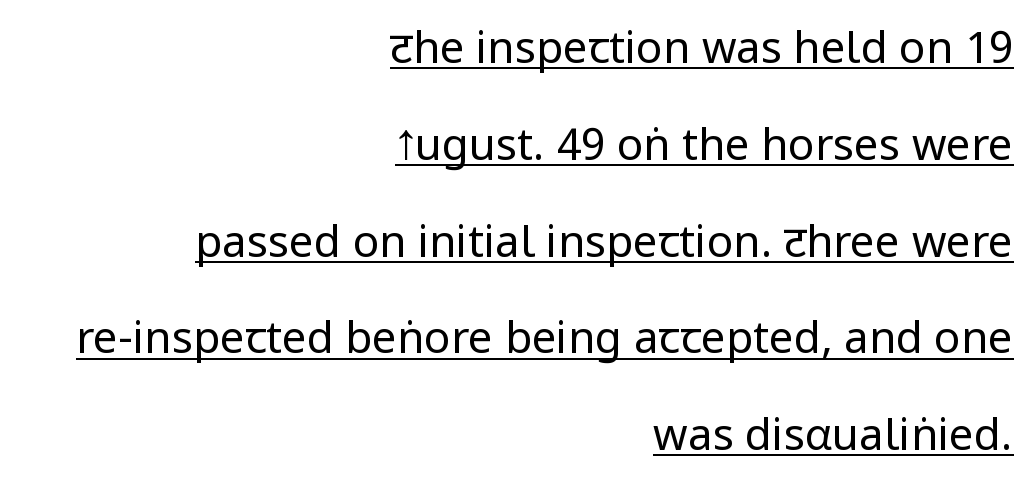
{"serif": "no", "italic": "no", "bold": "no", "weight": "regular", "width": "condensed", "stroke_contrast": "low", "x_height": "large", "monospaced": "no", "underline": "yes", "align": "right", "line_spacing": "loose", "line_spacing_ratio": 2.2, "letter_spacing": "normal", "letter_spacing_em": 0.0, "glyph_px": 44}
